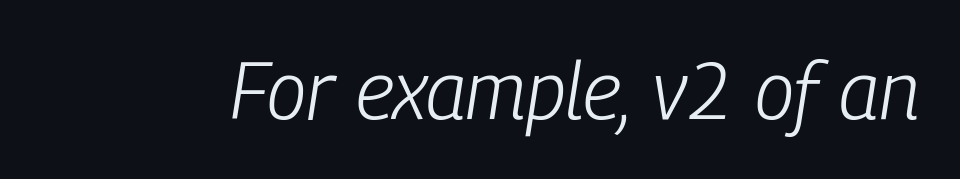
The passage shown leans; its letterforms are oblique. The characters are drawn with everyday or finer stroke widths. The area under the type is left untouched. Between one letter and the next there's only the usual sliver of space.
